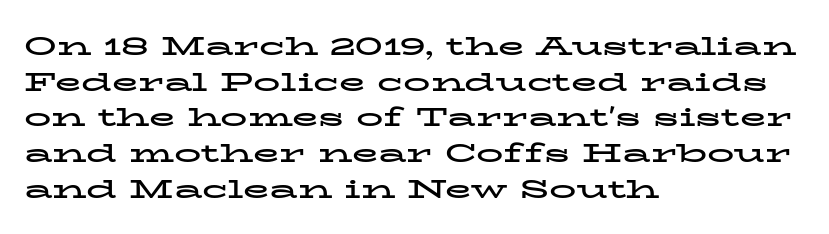
{"italic": "no", "bold": "yes", "underline": "no", "align": "left", "line_spacing": "normal", "line_spacing_ratio": 1.32, "letter_spacing": "normal", "letter_spacing_em": 0.0, "glyph_px": 27}
